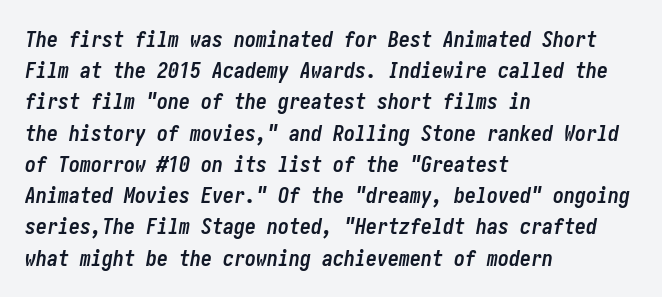
Q: Is the text bold? A: Yes.
Q: Is the text italic (slanted)? A: Yes, it leans right by about 10 degrees.
Q: Is the text underlined? A: No.
Q: How is the paragraph aligned? A: Left-aligned.
Q: Is the spacing between letters normal or unusually wide? A: Normal.
Q: Is the spacing between lines tight, normal or loose? A: Normal.
